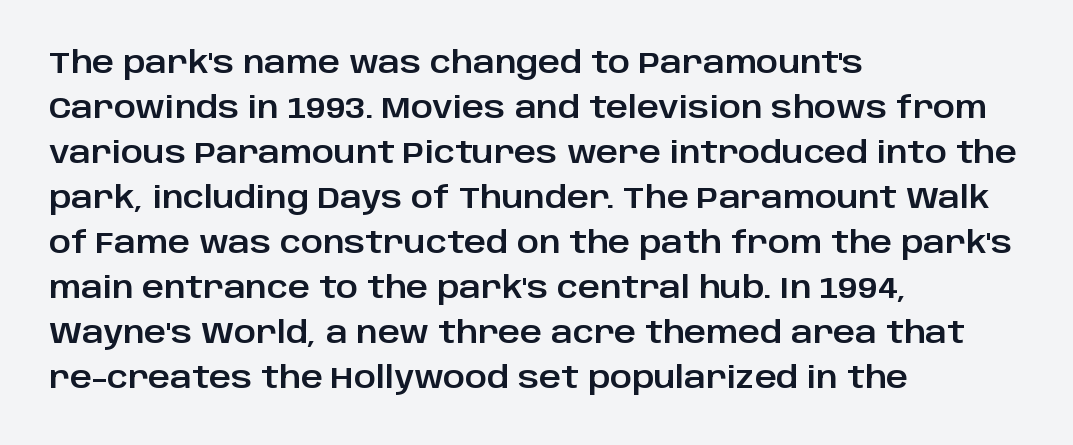
Q: Is the text italic (slanted)? A: No, it is upright.
Q: Is the typeface a serif or a sans-serif typeface? A: Sans-serif.
Q: Is the text underlined? A: No.
Q: How is the paragraph aligned? A: Left-aligned.
Q: Is the spacing between letters normal or unusually wide? A: Normal.
Q: Is the spacing between lines tight, normal or loose? A: Normal.
Q: Width (condensed, normal, or wide)? A: Normal.
Q: Stroke contrast? A: Low.
Q: x-height? A: Large.
Q: Monospaced? A: No.
